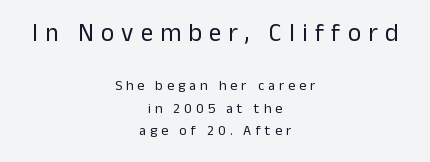
The image shows 25 px text type, upright; set centered, normal line spacing (1.61x), unusually wide letter spacing (+0.29 em), not underlined; the first (top) block is 1.79x larger.
